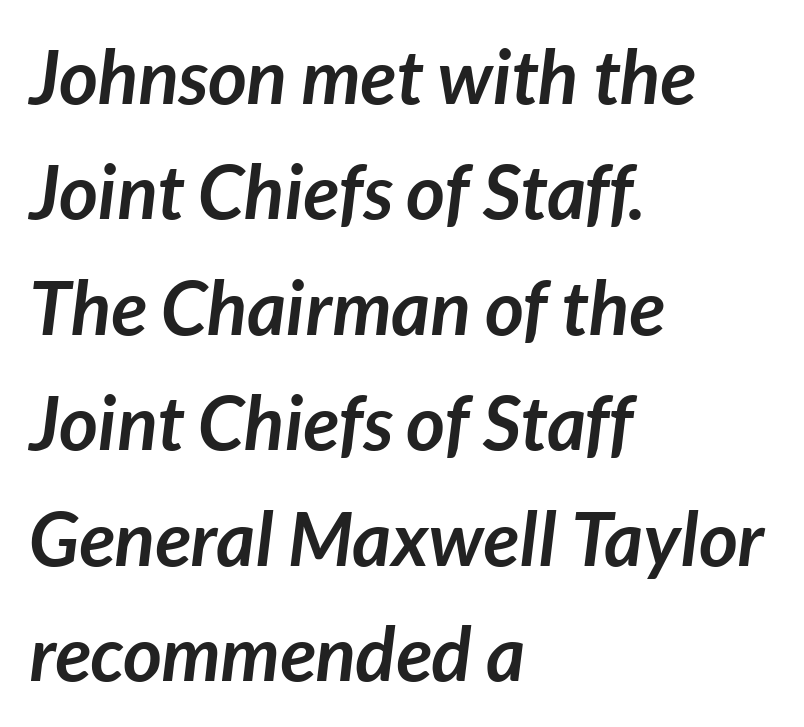
{"italic": "yes", "lean": "right", "slant_degrees": 7, "bold": "yes", "weight": "semibold", "width": "normal", "stroke_contrast": "low", "x_height": "medium", "monospaced": "no", "underline": "no", "align": "left", "line_spacing": "normal", "line_spacing_ratio": 1.54, "letter_spacing": "normal", "letter_spacing_em": 0.0, "glyph_px": 75}
